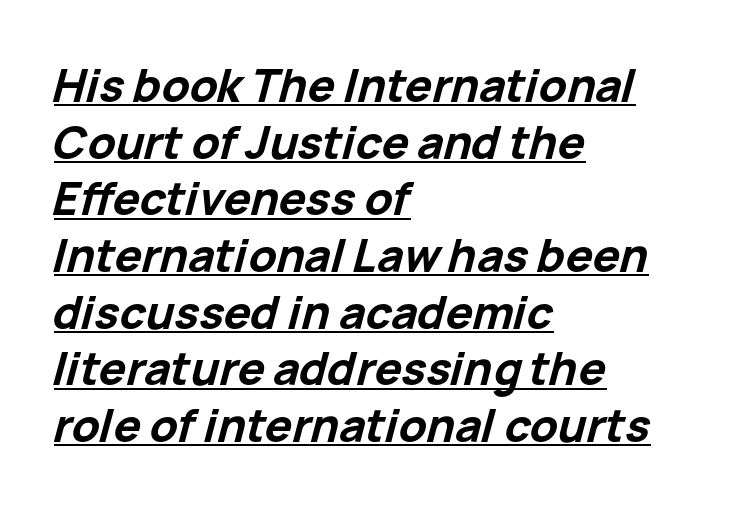
Q: Is the text bold? A: Yes.
Q: Is the text italic (slanted)? A: Yes, it leans right by about 15 degrees.
Q: Is the text underlined? A: Yes.
Q: How is the paragraph aligned? A: Left-aligned.
Q: Is the spacing between letters normal or unusually wide? A: Normal.
Q: Is the spacing between lines tight, normal or loose? A: Normal.
Q: Width (condensed, normal, or wide)? A: Normal.
Q: Stroke contrast? A: Low.
Q: x-height? A: Medium.
Q: Monospaced? A: No.
